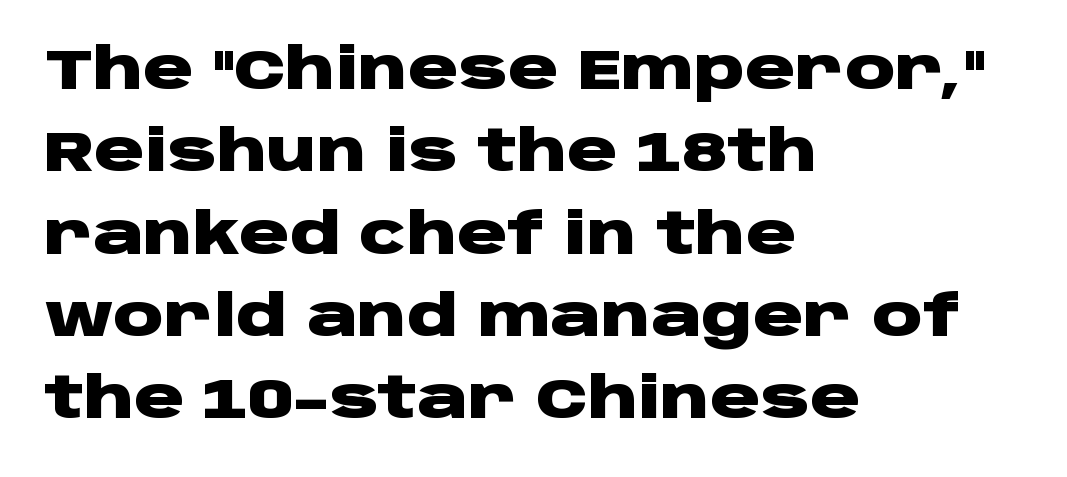
Q: Is the text bold? A: Yes.
Q: Is the text italic (slanted)? A: No, it is upright.
Q: Is the typeface a serif or a sans-serif typeface? A: Sans-serif.
Q: Is the text underlined? A: No.
Q: How is the paragraph aligned? A: Left-aligned.
Q: Is the spacing between letters normal or unusually wide? A: Normal.
Q: Is the spacing between lines tight, normal or loose? A: Normal.
Q: Width (condensed, normal, or wide)? A: Wide.
Q: Stroke contrast? A: Low.
Q: x-height? A: Large.
Q: Monospaced? A: No.
